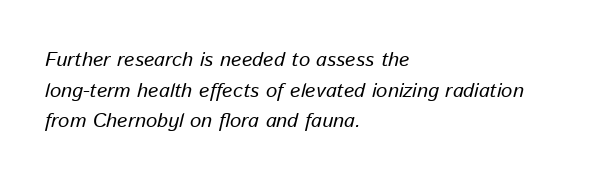
{"italic": "yes", "lean": "right", "slant_degrees": 13, "underline": "no", "align": "left", "line_spacing": "normal", "line_spacing_ratio": 1.53, "letter_spacing": "normal", "letter_spacing_em": 0.0, "glyph_px": 20}
